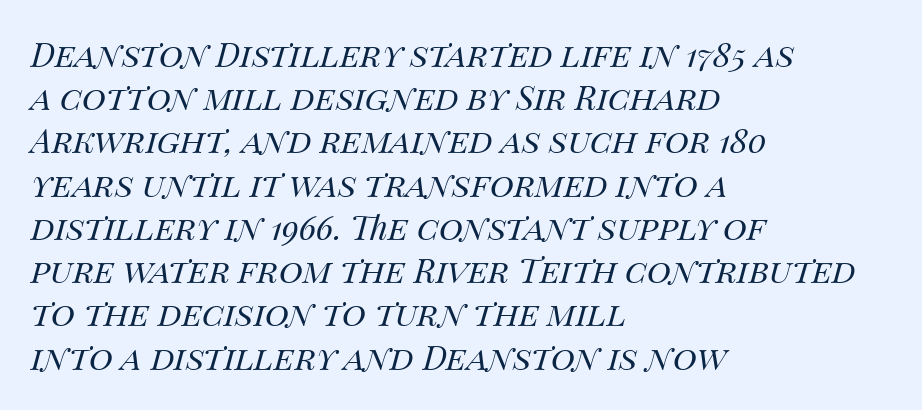
Q: Is the text bold? A: No.
Q: Is the text italic (slanted)? A: Yes, it leans right by about 14 degrees.
Q: Is the text underlined? A: No.
Q: How is the paragraph aligned? A: Left-aligned.
Q: Is the spacing between letters normal or unusually wide? A: Normal.
Q: Is the spacing between lines tight, normal or loose? A: Normal.
Q: Width (condensed, normal, or wide)? A: Normal.
Q: Stroke contrast? A: Medium.
Q: x-height? A: Large.
Q: Monospaced? A: No.
